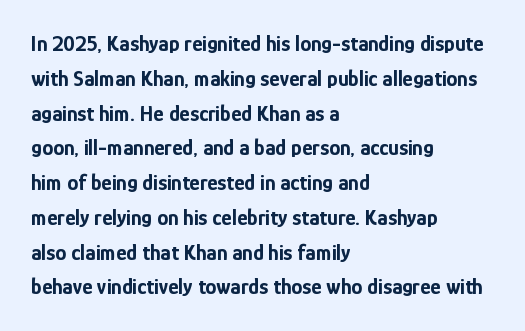
{"italic": "no", "bold": "yes", "underline": "no", "align": "left", "line_spacing": "normal", "line_spacing_ratio": 1.58, "letter_spacing": "normal", "letter_spacing_em": 0.0, "glyph_px": 22}
